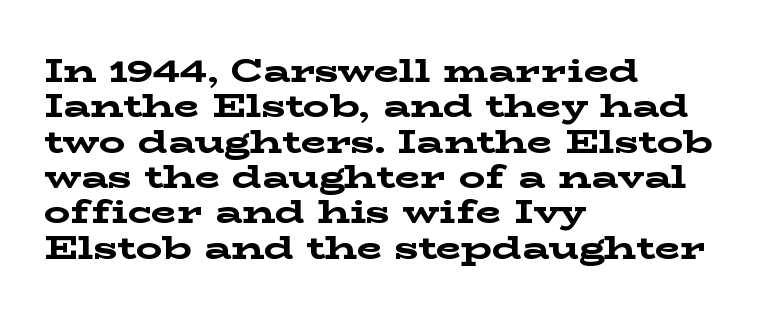
The image shows 33 px bold, wide serif type, upright; set left-aligned, tight line spacing (1.07x), normal letter spacing, not underlined; low stroke contrast and a medium x-height.
